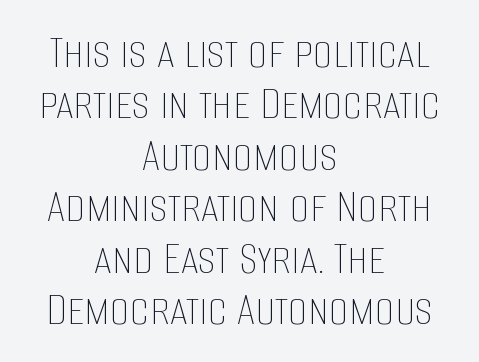
{"italic": "no", "bold": "no", "weight": "thin", "width": "condensed", "stroke_contrast": "low", "x_height": "large", "monospaced": "no", "underline": "no", "align": "center", "line_spacing": "tight", "line_spacing_ratio": 1.03, "letter_spacing": "normal", "letter_spacing_em": 0.0, "glyph_px": 50}
